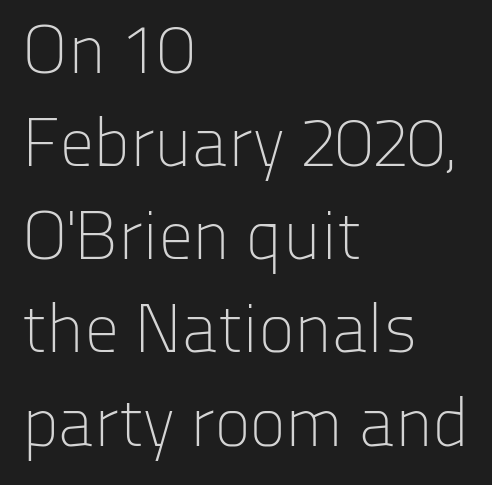
Q: Is the text bold? A: No.
Q: Is the text italic (slanted)? A: No, it is upright.
Q: Is the typeface a serif or a sans-serif typeface? A: Sans-serif.
Q: Is the text underlined? A: No.
Q: How is the paragraph aligned? A: Left-aligned.
Q: Is the spacing between letters normal or unusually wide? A: Normal.
Q: Is the spacing between lines tight, normal or loose? A: Normal.
Q: Width (condensed, normal, or wide)? A: Normal.
Q: Stroke contrast? A: Low.
Q: x-height? A: Medium.
Q: Monospaced? A: No.
